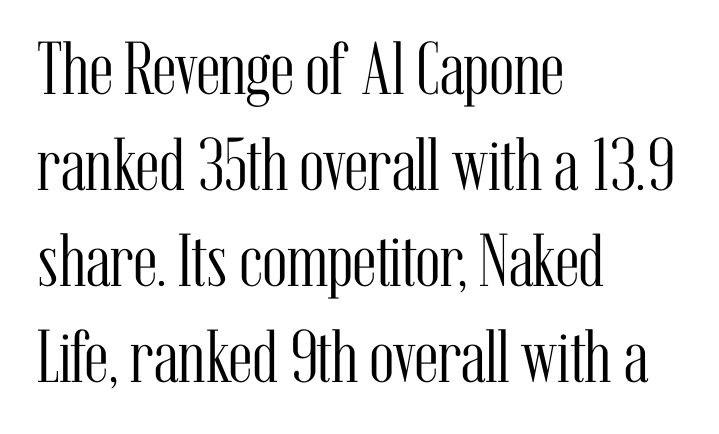
{"serif": "yes", "italic": "no", "bold": "no", "weight": "light", "width": "condensed", "stroke_contrast": "medium", "x_height": "medium", "monospaced": "no", "underline": "no", "align": "left", "line_spacing": "normal", "line_spacing_ratio": 1.28, "letter_spacing": "normal", "letter_spacing_em": 0.0, "glyph_px": 75}
